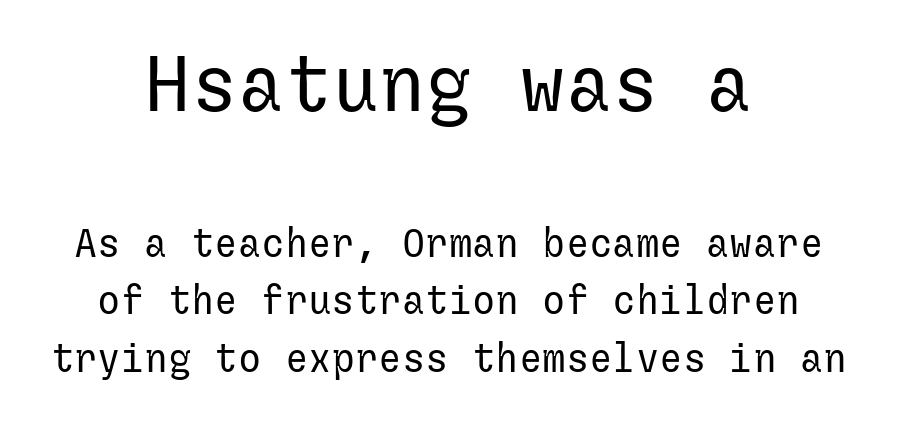
Tracking value appears to be zero — textbook default spacing. Stroke thickness stays within the range of a standard reading face or lighter. Larger block? The one above; the one below is distinctly smaller. Italic? Not at all — the glyphs are vertical.
